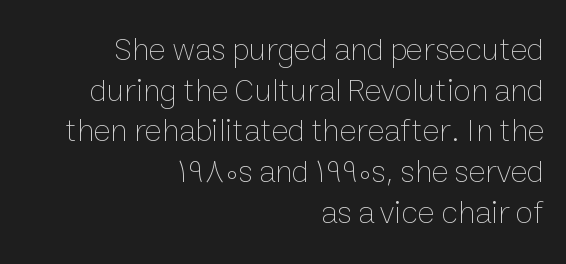
This is roman type, the default non-slanted kind. These lines are rendered in a variable-pitch font. The passage shown is not bold in any degree. The strip under each line holds only bare page. Students, note that the glyphs here touch the page at normal intervals. Layout note: lines flush right.
